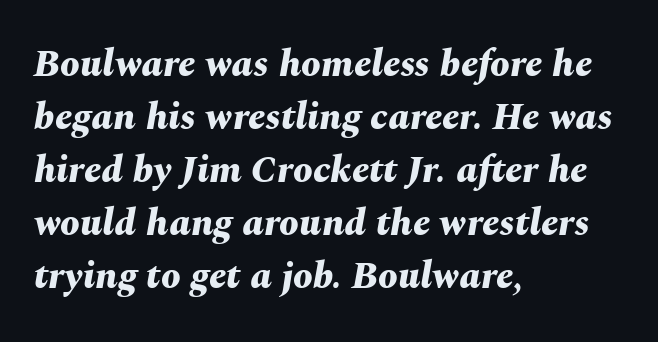
{"italic": "yes", "lean": "right", "slant_degrees": 10, "bold": "yes", "weight": "bold", "width": "normal", "stroke_contrast": "medium", "x_height": "medium", "monospaced": "no", "underline": "no", "align": "left", "line_spacing": "normal", "line_spacing_ratio": 1.36, "letter_spacing": "normal", "letter_spacing_em": 0.0, "glyph_px": 39}
